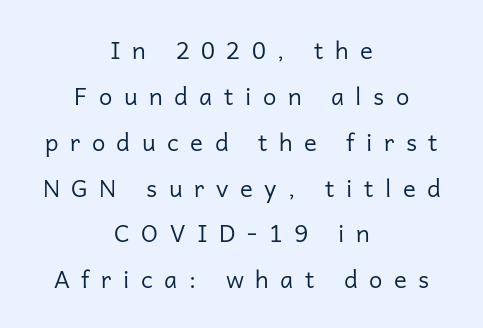
Alignment: centered. Decoration check: the copy has no underline. Summary of vertical rhythm: relaxed, with wide interline spacing. There is plenty of visible air inserted between adjacent glyphs. This is roman type, the default non-slanted kind.
